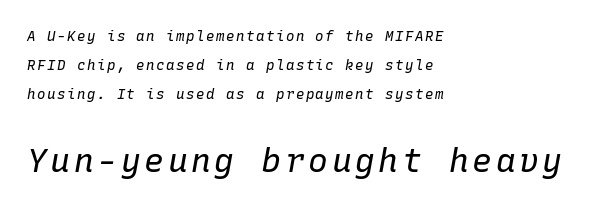
The image shows 33 px regular-weight type, italic (leaning right), monospaced; set left-aligned, loose line spacing (2.07x), not underlined; the second (bottom) block is 2.36x larger; low stroke contrast and a medium x-height.
